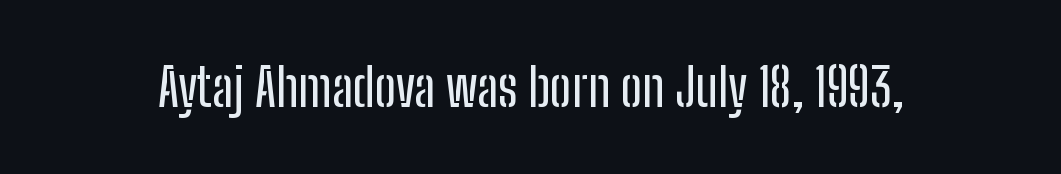
{"serif": "no", "italic": "no", "width": "condensed", "stroke_contrast": "low", "x_height": "medium", "monospaced": "no", "underline": "no", "letter_spacing": "normal", "letter_spacing_em": 0.0, "glyph_px": 52}
